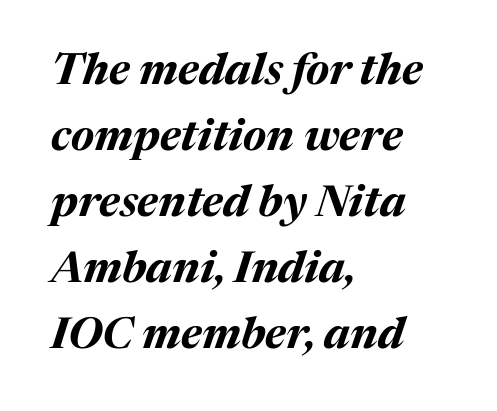
Q: Is the text bold? A: Yes.
Q: Is the text italic (slanted)? A: Yes, it leans right by about 17 degrees.
Q: Is the text underlined? A: No.
Q: How is the paragraph aligned? A: Left-aligned.
Q: Is the spacing between letters normal or unusually wide? A: Normal.
Q: Is the spacing between lines tight, normal or loose? A: Normal.
Q: Width (condensed, normal, or wide)? A: Normal.
Q: Stroke contrast? A: Medium.
Q: x-height? A: Medium.
Q: Monospaced? A: No.
